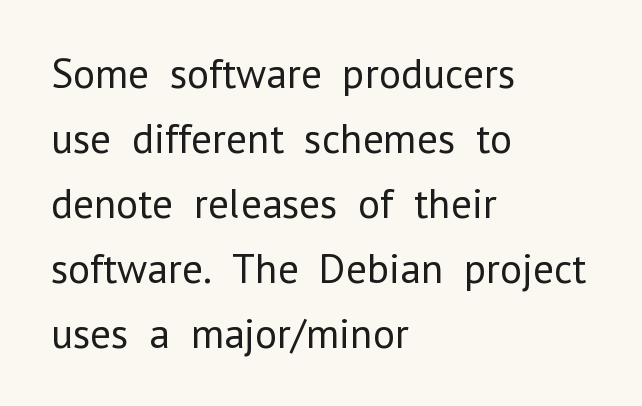
Q: Is the text bold? A: No.
Q: Is the text italic (slanted)? A: No, it is upright.
Q: Is the typeface a serif or a sans-serif typeface? A: Sans-serif.
Q: Is the text underlined? A: No.
Q: How is the paragraph aligned? A: Left-aligned.
Q: Is the spacing between letters normal or unusually wide? A: Normal.
Q: Is the spacing between lines tight, normal or loose? A: Normal.
Q: Width (condensed, normal, or wide)? A: Normal.
Q: Stroke contrast? A: Low.
Q: x-height? A: Medium.
Q: Monospaced? A: No.
